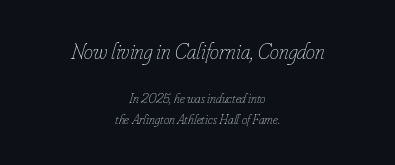
The image shows 23 px text type, italic (leaning right); set centered, normal line spacing (1.51x), normal letter spacing, not underlined; the first (top) block is 1.64x larger.
